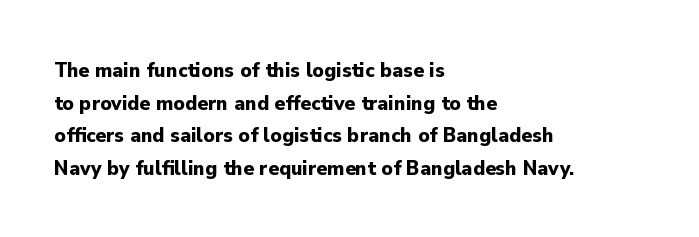
The letters stand straight up with perfectly vertical stems. Vertical spacing — default. Beneath every word, the page is bare. Typeset ragged right — the left edge is the straight one.
